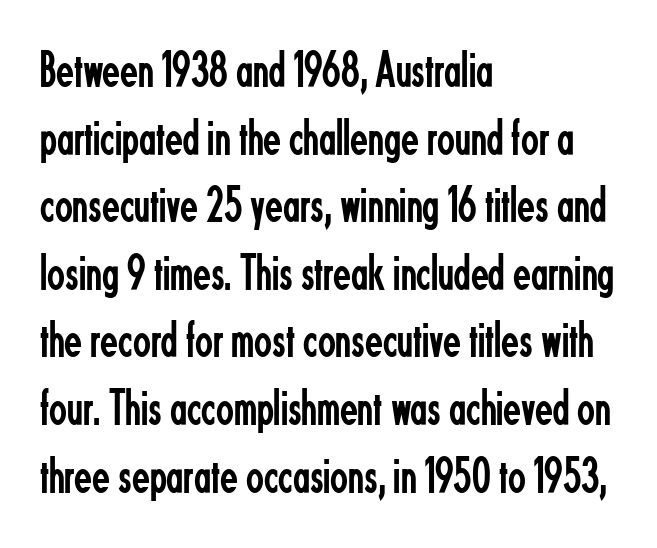
{"serif": "no", "italic": "no", "bold": "no", "weight": "regular", "width": "condensed", "stroke_contrast": "low", "x_height": "small", "monospaced": "no", "underline": "no", "align": "left", "line_spacing": "normal", "line_spacing_ratio": 1.3, "letter_spacing": "normal", "letter_spacing_em": 0.0, "glyph_px": 52}
